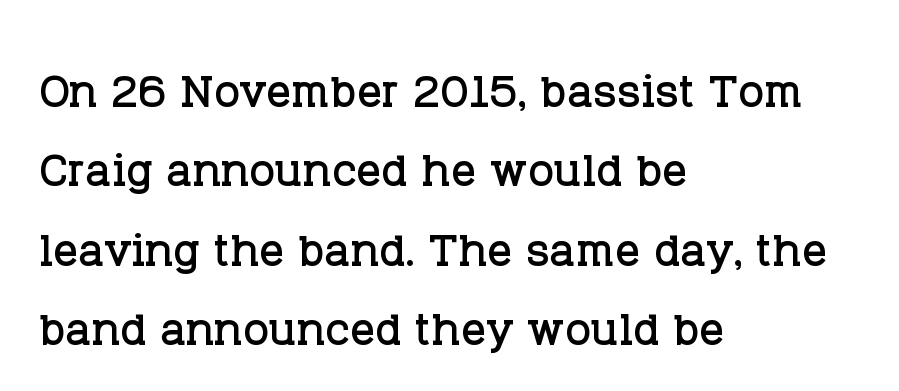
The image shows 61 px serif type, upright; set left-aligned, normal line spacing (1.3x), normal letter spacing, not underlined; low stroke contrast and a large x-height.
